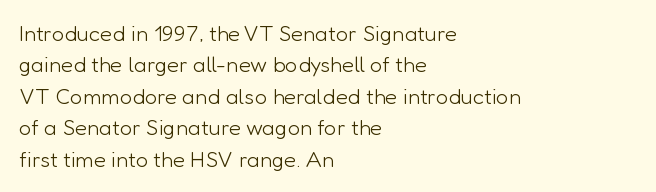
The image shows 22 px text type, upright; set left-aligned, normal line spacing (1.43x), normal letter spacing, not underlined.
